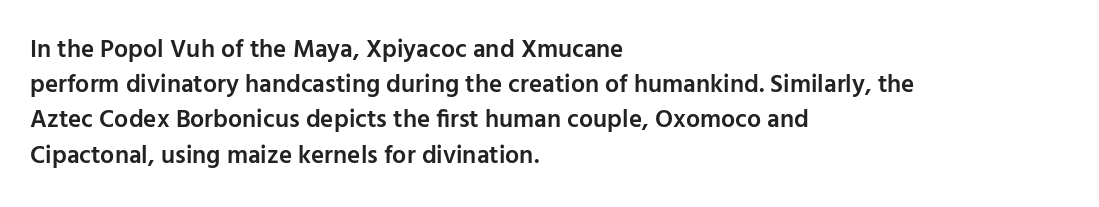
{"italic": "no", "bold": "semi", "underline": "no", "align": "left", "line_spacing": "normal", "line_spacing_ratio": 1.41, "letter_spacing": "normal", "letter_spacing_em": 0.0, "glyph_px": 25}
